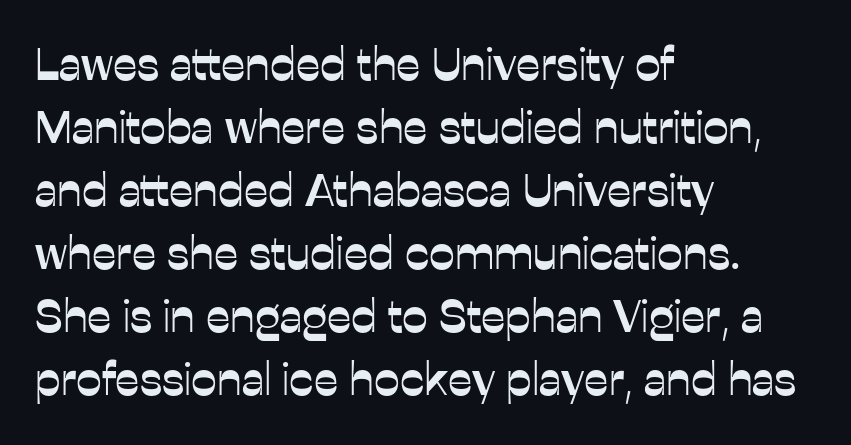
The image shows 46 px sans-serif type, upright; set left-aligned, normal line spacing (1.37x), normal letter spacing, not underlined; low stroke contrast and a medium x-height.
